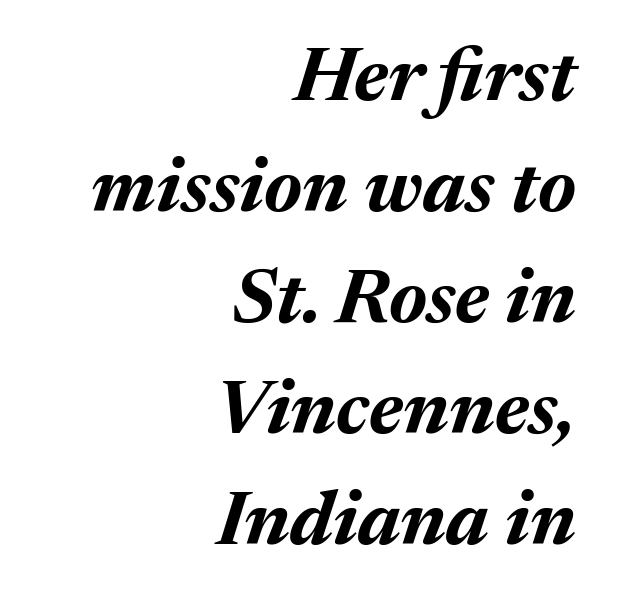
{"italic": "yes", "lean": "right", "slant_degrees": 17, "bold": "yes", "weight": "bold", "width": "normal", "stroke_contrast": "medium", "x_height": "medium", "monospaced": "no", "underline": "no", "align": "right", "line_spacing": "normal", "line_spacing_ratio": 1.46, "letter_spacing": "normal", "letter_spacing_em": 0.0, "glyph_px": 76}
